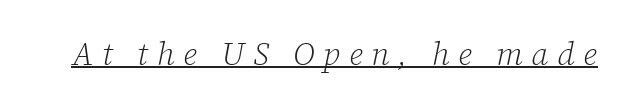
Q: Is the text bold? A: No.
Q: Is the text italic (slanted)? A: Yes, it leans right by about 12 degrees.
Q: Is the typeface a serif or a sans-serif typeface? A: Serif.
Q: Is the text underlined? A: Yes.
Q: Is the spacing between letters normal or unusually wide? A: Unusually wide.
Q: Width (condensed, normal, or wide)? A: Normal.
Q: Stroke contrast? A: Low.
Q: x-height? A: Medium.
Q: Monospaced? A: No.
